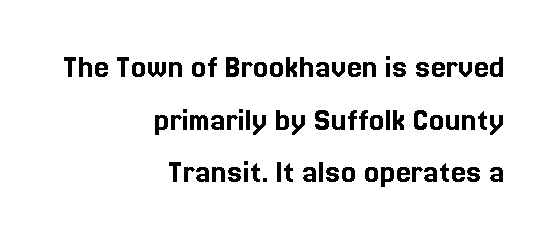
The image shows 34 px text type, upright; set right-aligned, normal line spacing (1.55x), normal letter spacing, not underlined; a medium x-height.
